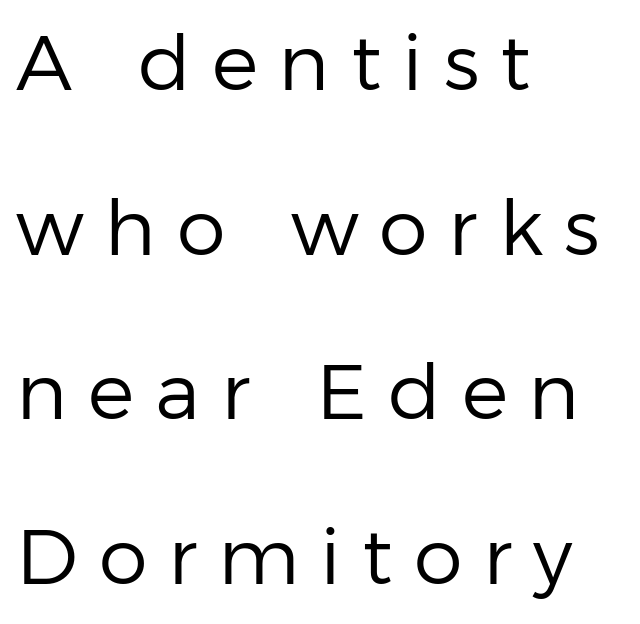
Q: Is the text bold? A: No.
Q: Is the text italic (slanted)? A: No, it is upright.
Q: Is the typeface a serif or a sans-serif typeface? A: Sans-serif.
Q: Is the text underlined? A: No.
Q: How is the paragraph aligned? A: Left-aligned.
Q: Is the spacing between letters normal or unusually wide? A: Unusually wide.
Q: Is the spacing between lines tight, normal or loose? A: Loose.
Q: Width (condensed, normal, or wide)? A: Normal.
Q: Stroke contrast? A: Low.
Q: x-height? A: Medium.
Q: Monospaced? A: No.
